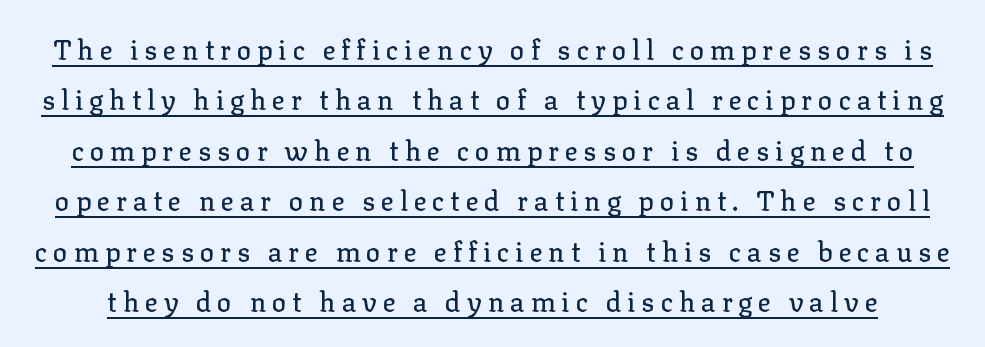
Q: Is the text italic (slanted)? A: No, it is upright.
Q: Is the text underlined? A: Yes.
Q: Is the spacing between letters normal or unusually wide? A: Unusually wide.
